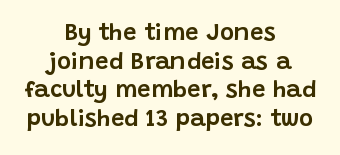
The image shows 24 px text type, upright; set centered, line spacing 1.19x, normal letter spacing, not underlined.
